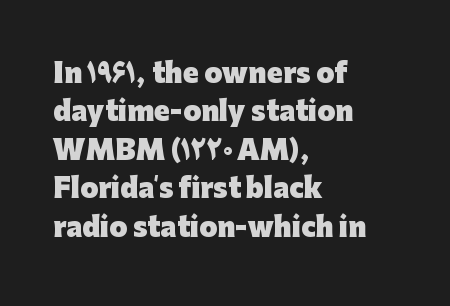
{"italic": "no", "bold": "yes", "underline": "no", "align": "left", "line_spacing": "normal", "line_spacing_ratio": 1.48, "letter_spacing": "normal", "letter_spacing_em": 0.0, "glyph_px": 26}
